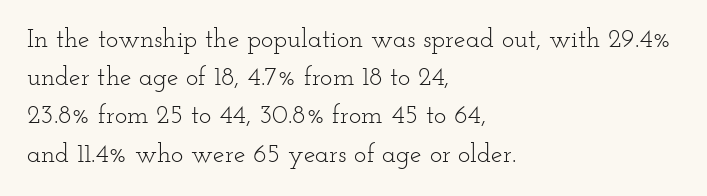
Q: Is the text bold? A: No.
Q: Is the text italic (slanted)? A: No, it is upright.
Q: Is the text underlined? A: No.
Q: How is the paragraph aligned? A: Left-aligned.
Q: Is the spacing between letters normal or unusually wide? A: Normal.
Q: Is the spacing between lines tight, normal or loose? A: Normal.
